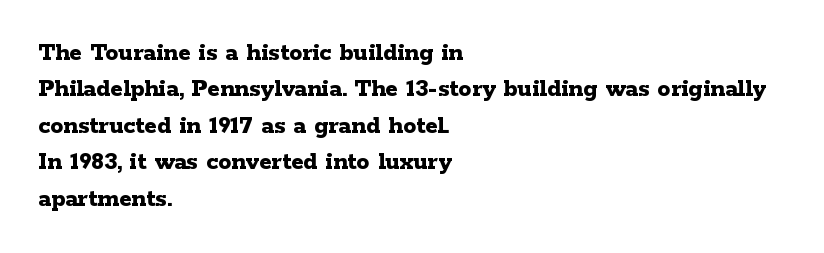
{"italic": "no", "bold": "yes", "underline": "no", "align": "left", "line_spacing": "normal", "line_spacing_ratio": 1.4, "letter_spacing": "normal", "letter_spacing_em": 0.0, "glyph_px": 26}
